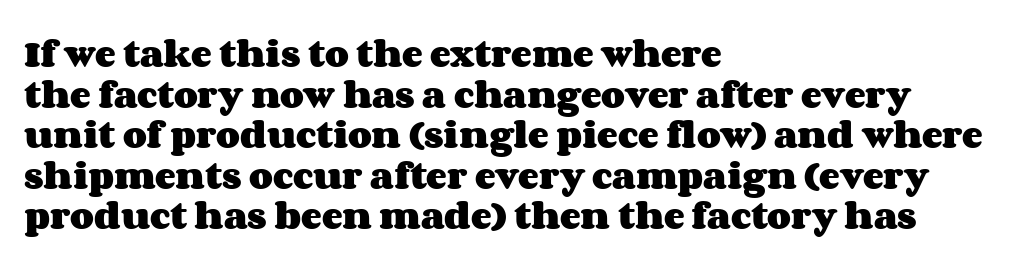
Q: Is the text bold? A: Yes.
Q: Is the text italic (slanted)? A: No, it is upright.
Q: Is the text underlined? A: No.
Q: How is the paragraph aligned? A: Left-aligned.
Q: Is the spacing between letters normal or unusually wide? A: Normal.
Q: Is the spacing between lines tight, normal or loose? A: Normal.
Q: Width (condensed, normal, or wide)? A: Wide.
Q: Stroke contrast? A: Medium.
Q: x-height? A: Large.
Q: Monospaced? A: No.
